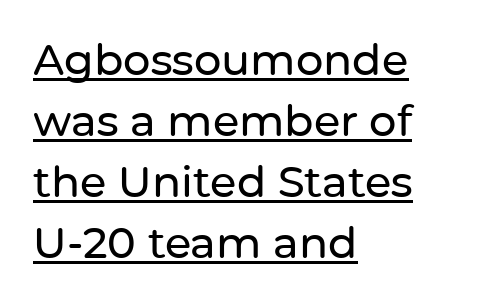
{"serif": "no", "italic": "no", "width": "normal", "stroke_contrast": "low", "x_height": "medium", "monospaced": "no", "underline": "yes", "align": "left", "line_spacing": "normal", "line_spacing_ratio": 1.42, "letter_spacing": "normal", "letter_spacing_em": 0.0, "glyph_px": 43}
